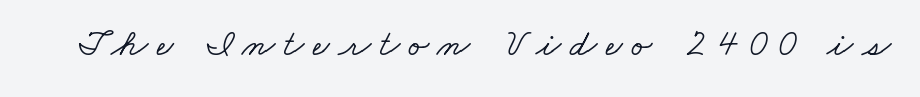
Q: Is the typeface a serif or a sans-serif typeface? A: Serif.
Q: Is the text underlined? A: No.
Q: Is the spacing between letters normal or unusually wide? A: Unusually wide.
Q: Width (condensed, normal, or wide)? A: Wide.
Q: Stroke contrast? A: Low.
Q: x-height? A: Small.
Q: Monospaced? A: No.
